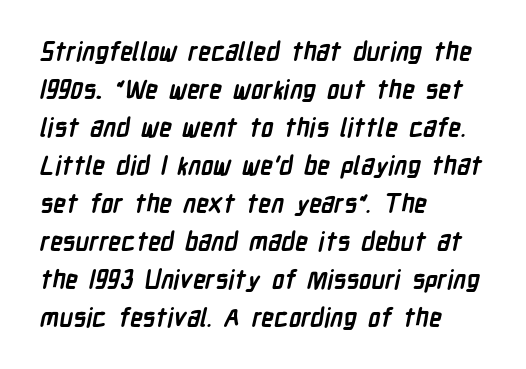
The image shows 25 px bold type; set left-aligned, normal line spacing (1.52x), normal letter spacing, not underlined.
